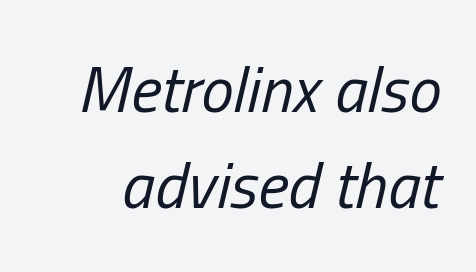
This sample uses an oblique cut, with every glyph tilted off the vertical. No extra tracking has been applied to these lines. Each letter keeps its own natural width here, so spacing adapts to shape. Think standard paragraph weight, or any step lighter than that.
